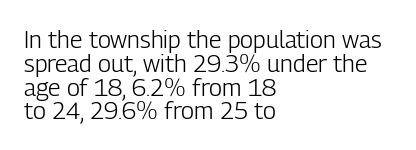
Q: Is the text bold? A: No.
Q: Is the text italic (slanted)? A: No, it is upright.
Q: Is the text underlined? A: No.
Q: How is the paragraph aligned? A: Left-aligned.
Q: Is the spacing between letters normal or unusually wide? A: Normal.
Q: Is the spacing between lines tight, normal or loose? A: Tight.
